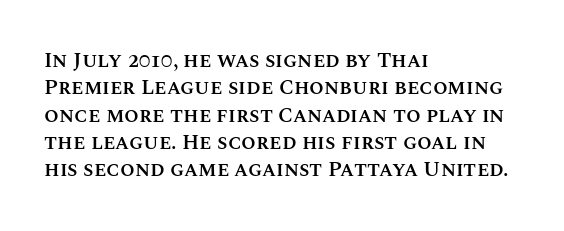
{"italic": "no", "bold": "semi", "underline": "no", "align": "left", "line_spacing": "normal", "line_spacing_ratio": 1.3, "letter_spacing": "normal", "letter_spacing_em": 0.0, "glyph_px": 21}
